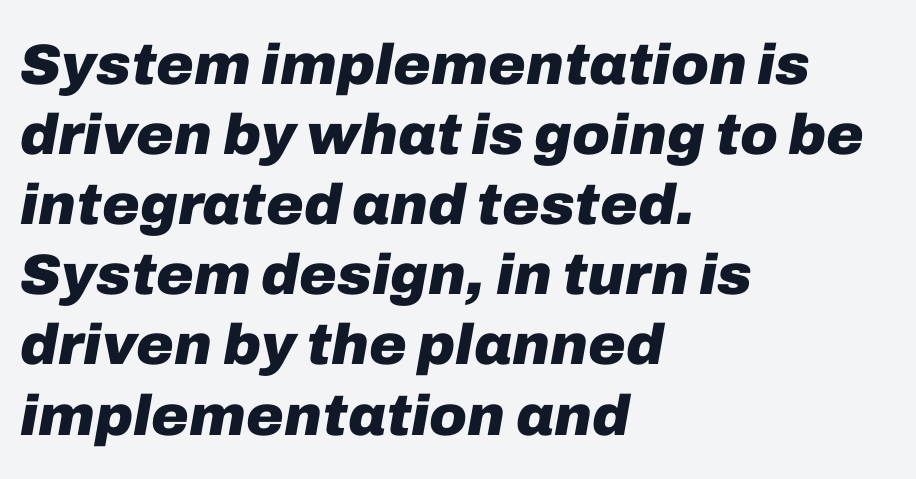
{"italic": "yes", "lean": "right", "slant_degrees": 10, "bold": "yes", "weight": "heavy", "width": "normal", "stroke_contrast": "low", "x_height": "medium", "monospaced": "no", "underline": "no", "align": "left", "line_spacing_ratio": 1.23, "letter_spacing": "normal", "letter_spacing_em": 0.0, "glyph_px": 57}
